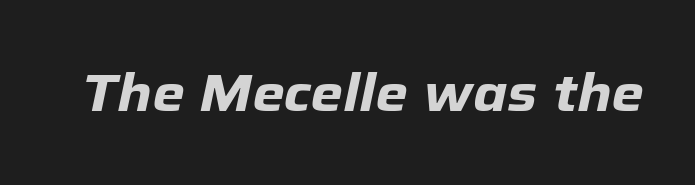
The image shows 52 px heavy type, italic (leaning right); set normal letter spacing, not underlined; low stroke contrast and a medium x-height.
